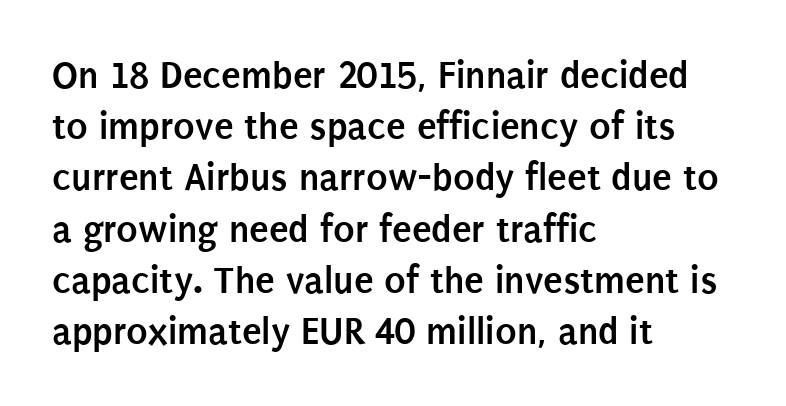
The image shows 40 px semibold, condensed sans-serif type, upright; set left-aligned, normal line spacing (1.28x), normal letter spacing, not underlined; low stroke contrast and a large x-height.
